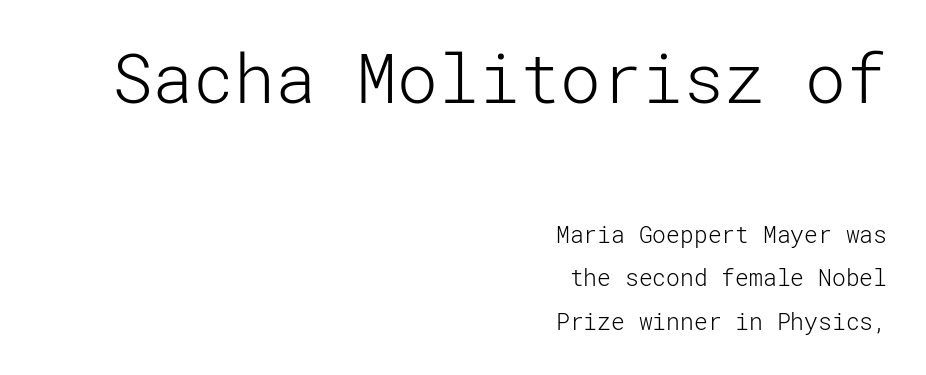
The image shows 68 px light sans-serif type, upright; set right-aligned, line spacing 1.88x, normal letter spacing, not underlined; the first (top) block is 2.96x larger; low stroke contrast and a medium x-height.
